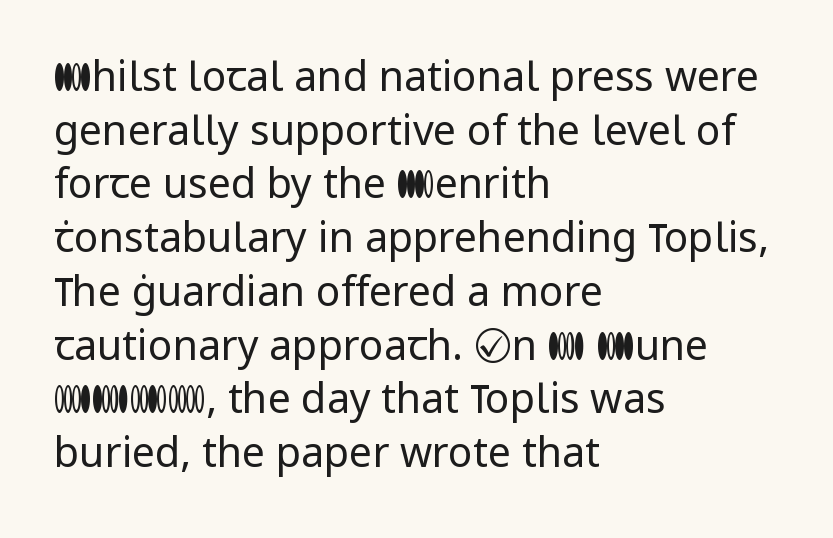
The image shows 41 px regular-weight sans-serif type, upright; set left-aligned, normal line spacing (1.31x), normal letter spacing, not underlined; low stroke contrast and a medium x-height.
